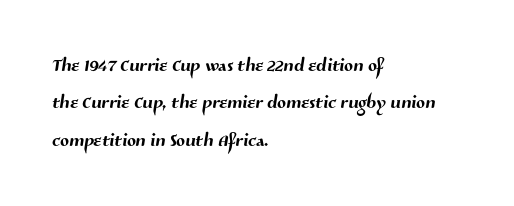
{"underline": "no", "align": "left", "line_spacing": "normal", "line_spacing_ratio": 1.44, "letter_spacing": "normal", "letter_spacing_em": 0.0, "glyph_px": 26}
